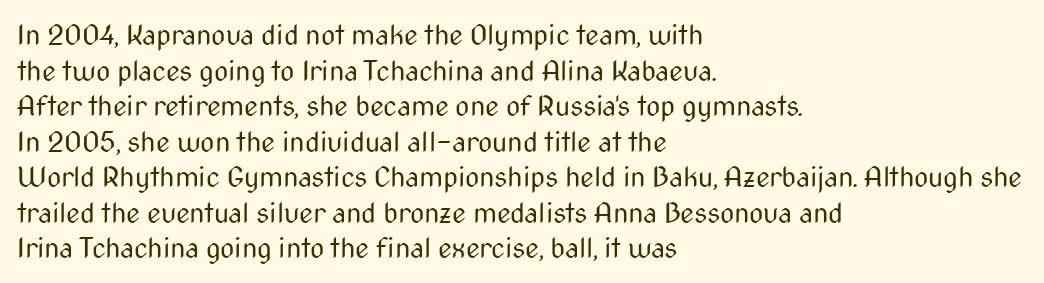
The image shows 28 px regular-weight, condensed sans-serif type, upright; set left-aligned, normal line spacing (1.27x), normal letter spacing, not underlined; medium stroke contrast and a medium x-height.
